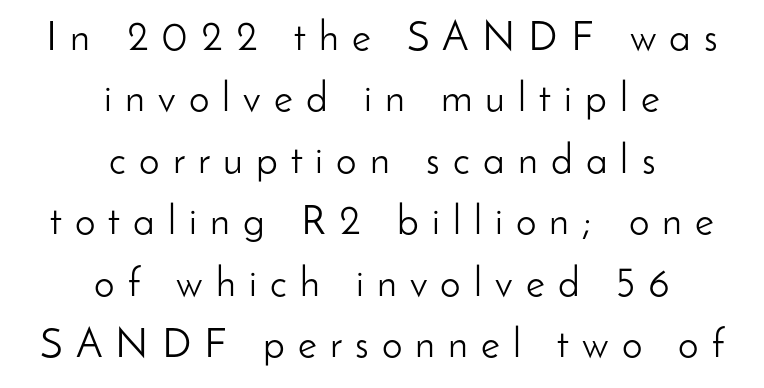
{"serif": "no", "italic": "no", "bold": "no", "weight": "light", "width": "normal", "stroke_contrast": "low", "x_height": "small", "monospaced": "no", "underline": "no", "align": "center", "line_spacing": "normal", "line_spacing_ratio": 1.5, "letter_spacing": "wide", "letter_spacing_em": 0.32, "glyph_px": 41}
